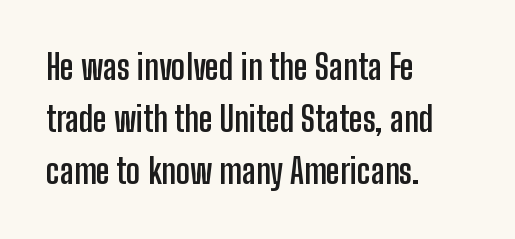
{"serif": "no", "italic": "no", "bold": "yes", "weight": "semibold", "width": "condensed", "stroke_contrast": "low", "x_height": "medium", "monospaced": "no", "underline": "no", "align": "left", "line_spacing": "normal", "line_spacing_ratio": 1.53, "letter_spacing": "normal", "letter_spacing_em": 0.0, "glyph_px": 34}
